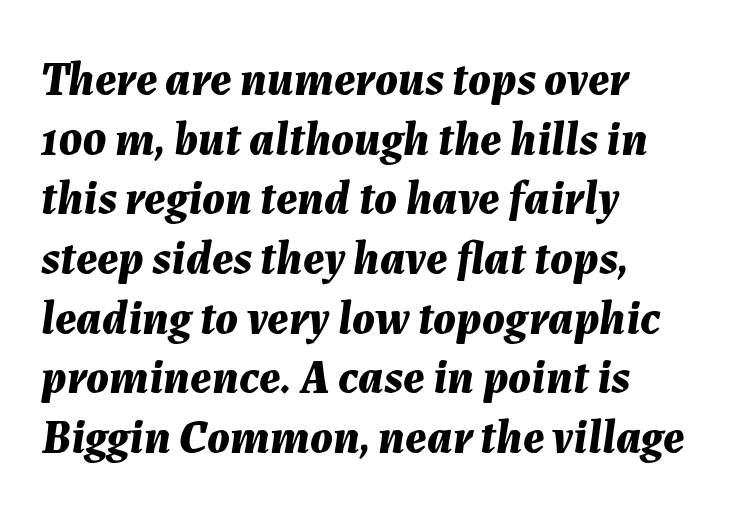
Q: Is the text bold? A: Yes.
Q: Is the text italic (slanted)? A: Yes, it leans right by about 7 degrees.
Q: Is the text underlined? A: No.
Q: How is the paragraph aligned? A: Left-aligned.
Q: Is the spacing between letters normal or unusually wide? A: Normal.
Q: Is the spacing between lines tight, normal or loose? A: Normal.
Q: Width (condensed, normal, or wide)? A: Normal.
Q: Stroke contrast? A: Medium.
Q: x-height? A: Medium.
Q: Monospaced? A: No.
